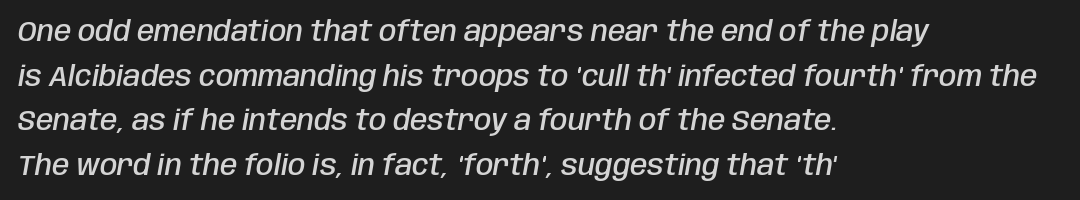
{"italic": "yes", "lean": "right", "slant_degrees": 10, "bold": "semi", "weight": "semibold", "width": "condensed", "stroke_contrast": "low", "x_height": "large", "monospaced": "no", "underline": "no", "align": "left", "line_spacing": "normal", "line_spacing_ratio": 1.59, "letter_spacing": "normal", "letter_spacing_em": 0.0, "glyph_px": 28}
